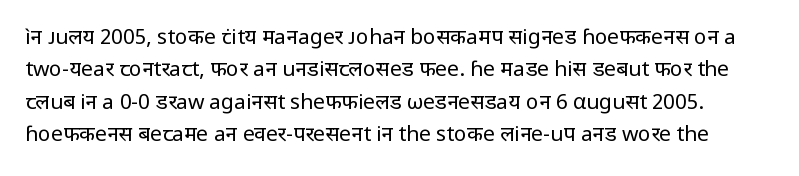
Q: Is the text bold? A: No.
Q: Is the text italic (slanted)? A: No, it is upright.
Q: Is the text underlined? A: No.
Q: Is the spacing between letters normal or unusually wide? A: Normal.
Q: Is the spacing between lines tight, normal or loose? A: Normal.
